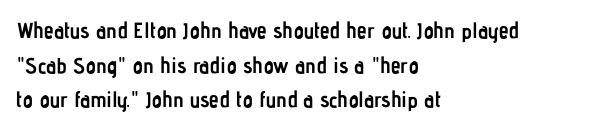
This sample uses an upright cut, with every glyph sitting square on the baseline. Whoever set this chose a conventional vertical rhythm. Students, note that the glyphs here touch the page at normal intervals. Strokes here are thick enough to call this a true bold.
